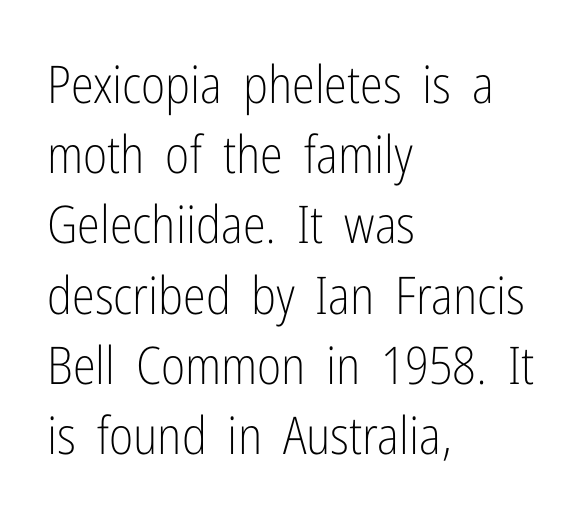
The image shows 52 px light, condensed sans-serif type, upright; set left-aligned, normal line spacing (1.35x), normal letter spacing, not underlined; low stroke contrast and a medium x-height.
